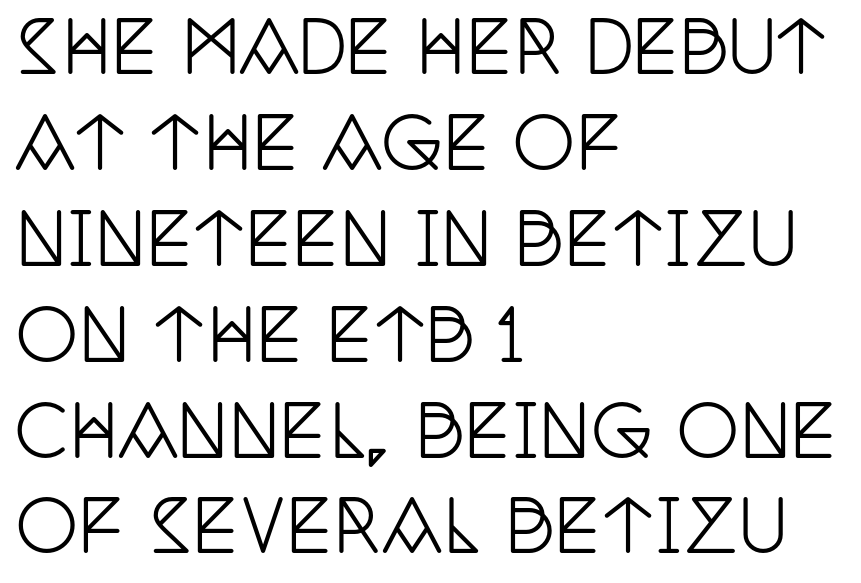
The image shows 70 px condensed serif type, upright; set left-aligned, normal line spacing (1.37x), normal letter spacing, not underlined; low stroke contrast and a large x-height.
